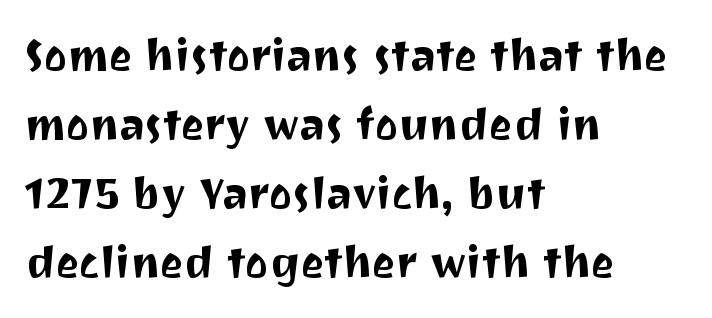
Q: Is the text italic (slanted)? A: No, it is upright.
Q: Is the typeface a serif or a sans-serif typeface? A: Sans-serif.
Q: Is the text underlined? A: No.
Q: How is the paragraph aligned? A: Left-aligned.
Q: Is the spacing between letters normal or unusually wide? A: Normal.
Q: Is the spacing between lines tight, normal or loose? A: Normal.
Q: Width (condensed, normal, or wide)? A: Normal.
Q: Stroke contrast? A: Medium.
Q: x-height? A: Medium.
Q: Monospaced? A: No.
